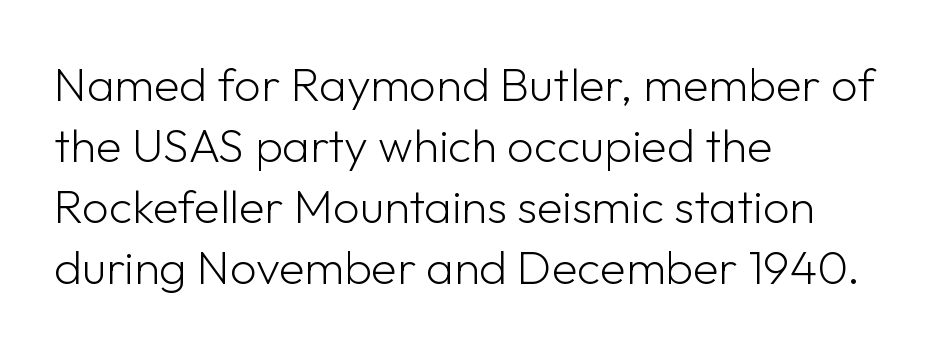
Q: Is the text bold? A: No.
Q: Is the text italic (slanted)? A: No, it is upright.
Q: Is the typeface a serif or a sans-serif typeface? A: Sans-serif.
Q: Is the text underlined? A: No.
Q: How is the paragraph aligned? A: Left-aligned.
Q: Is the spacing between letters normal or unusually wide? A: Normal.
Q: Is the spacing between lines tight, normal or loose? A: Normal.
Q: Width (condensed, normal, or wide)? A: Normal.
Q: Stroke contrast? A: Low.
Q: x-height? A: Medium.
Q: Monospaced? A: No.
